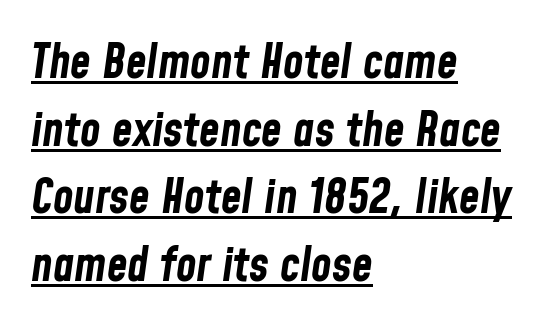
The image shows 47 px bold, condensed type, italic (leaning right); set left-aligned, normal line spacing (1.44x), normal letter spacing, underlined; low stroke contrast and a medium x-height.
